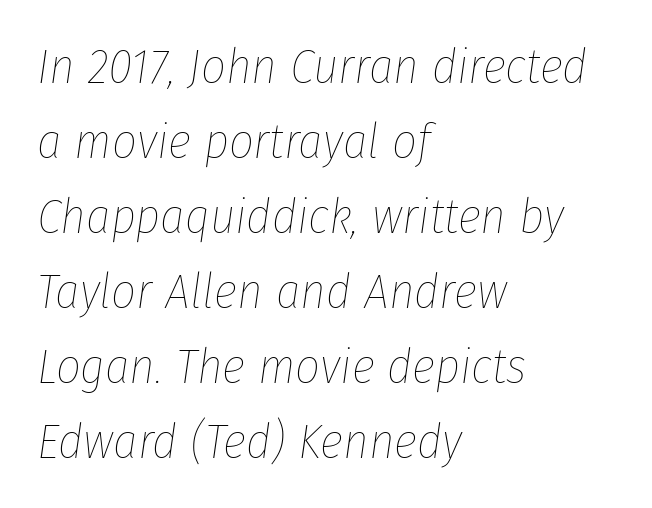
The image shows 49 px thin, condensed type, italic (leaning right); set left-aligned, normal line spacing (1.53x), normal letter spacing, not underlined; low stroke contrast and a medium x-height.
